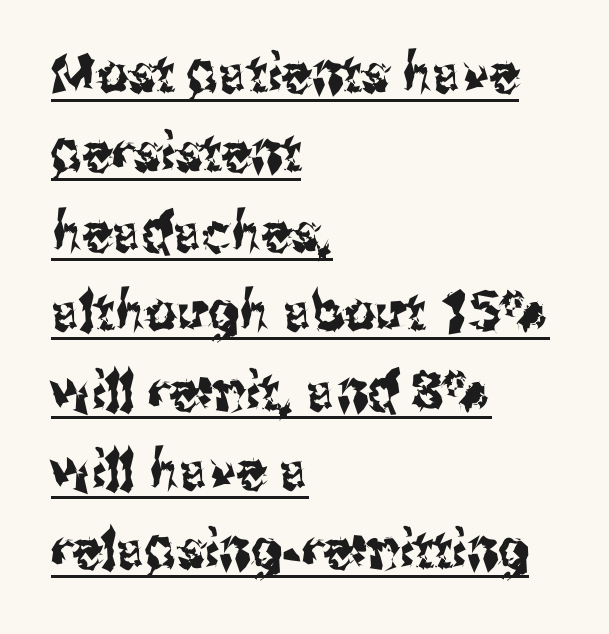
The image shows 54 px condensed sans-serif type, upright; set left-aligned, normal line spacing (1.47x), normal letter spacing, underlined; medium stroke contrast and a medium x-height.
